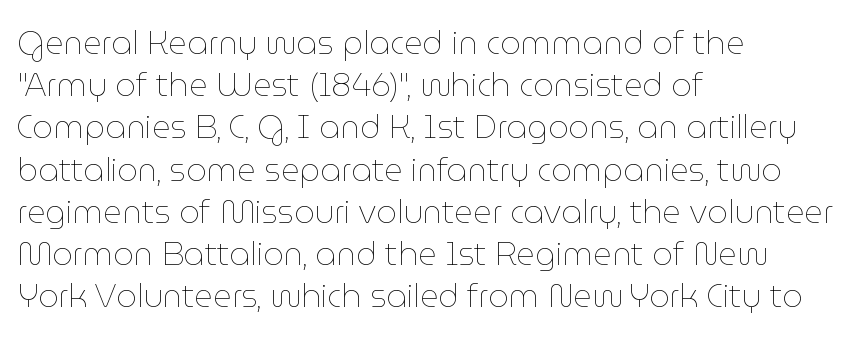
{"italic": "no", "bold": "no", "weight": "thin", "width": "normal", "stroke_contrast": "low", "x_height": "medium", "monospaced": "no", "underline": "no", "align": "left", "line_spacing": "normal", "line_spacing_ratio": 1.32, "letter_spacing": "normal", "letter_spacing_em": 0.0, "glyph_px": 32}
